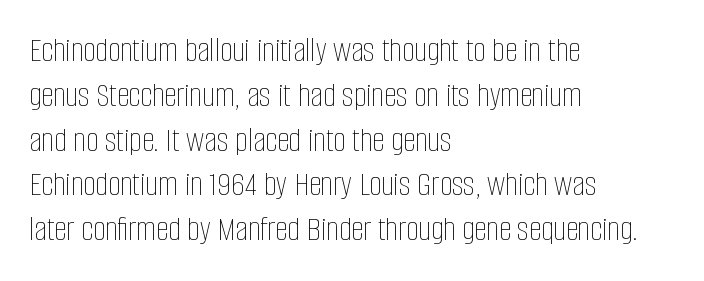
{"italic": "no", "bold": "no", "weight": "thin", "width": "condensed", "stroke_contrast": "low", "x_height": "large", "monospaced": "no", "underline": "no", "align": "left", "line_spacing": "normal", "line_spacing_ratio": 1.28, "letter_spacing": "normal", "letter_spacing_em": 0.0, "glyph_px": 35}
